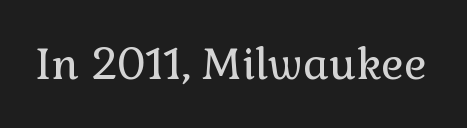
Q: Is the text bold? A: No.
Q: Is the text italic (slanted)? A: No, it is upright.
Q: Is the typeface a serif or a sans-serif typeface? A: Serif.
Q: Is the text underlined? A: No.
Q: Is the spacing between letters normal or unusually wide? A: Normal.
Q: Width (condensed, normal, or wide)? A: Normal.
Q: x-height? A: Medium.
Q: Monospaced? A: No.
